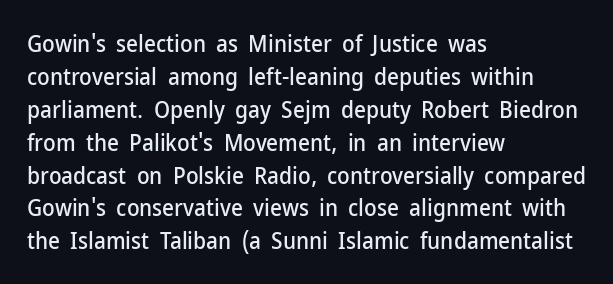
Q: Is the text italic (slanted)? A: No, it is upright.
Q: Is the text underlined? A: No.
Q: How is the paragraph aligned? A: Left-aligned.
Q: Is the spacing between letters normal or unusually wide? A: Normal.
Q: Is the spacing between lines tight, normal or loose? A: Normal.
